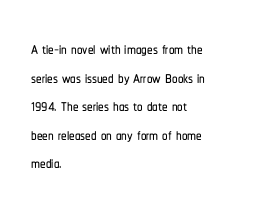
{"italic": "no", "underline": "no", "align": "left", "line_spacing": "normal", "line_spacing_ratio": 1.3, "letter_spacing": "normal", "letter_spacing_em": 0.0, "glyph_px": 22}
